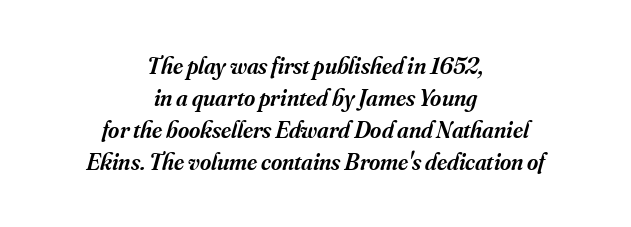
{"italic": "yes", "lean": "right", "slant_degrees": 16, "bold": "semi", "underline": "no", "align": "center", "line_spacing": "normal", "line_spacing_ratio": 1.33, "letter_spacing": "normal", "letter_spacing_em": 0.0, "glyph_px": 24}
